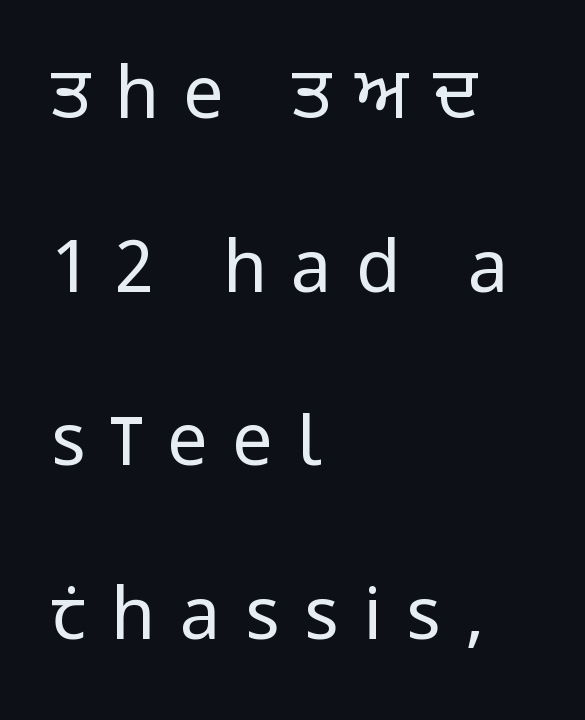
Q: Is the text bold? A: No.
Q: Is the text italic (slanted)? A: No, it is upright.
Q: Is the typeface a serif or a sans-serif typeface? A: Sans-serif.
Q: Is the text underlined? A: No.
Q: How is the paragraph aligned? A: Left-aligned.
Q: Is the spacing between letters normal or unusually wide? A: Unusually wide.
Q: Is the spacing between lines tight, normal or loose? A: Loose.
Q: Width (condensed, normal, or wide)? A: Condensed.
Q: Stroke contrast? A: Low.
Q: x-height? A: Large.
Q: Monospaced? A: No.
